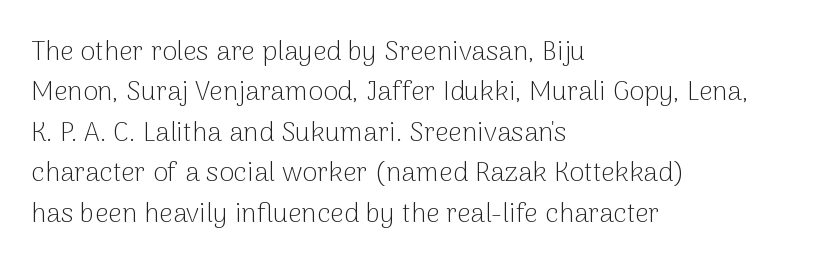
Q: Is the text bold? A: No.
Q: Is the text italic (slanted)? A: No, it is upright.
Q: Is the text underlined? A: No.
Q: How is the paragraph aligned? A: Left-aligned.
Q: Is the spacing between letters normal or unusually wide? A: Normal.
Q: Is the spacing between lines tight, normal or loose? A: Normal.
